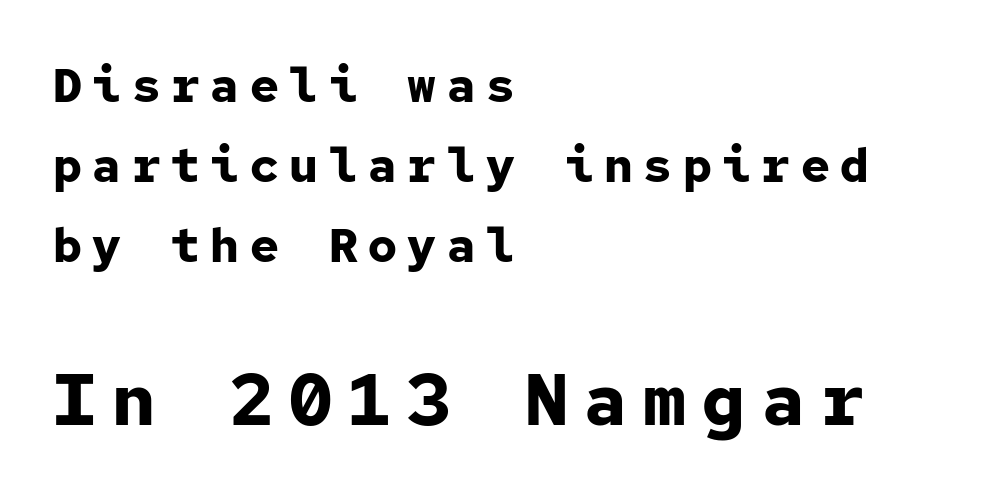
{"serif": "no", "italic": "no", "bold": "yes", "weight": "bold", "width": "normal", "stroke_contrast": "low", "x_height": "medium", "monospaced": "yes", "underline": "no", "align": "left", "line_spacing": "normal", "line_spacing_ratio": 1.67, "letter_spacing": "wide", "letter_spacing_em": 0.22, "larger_block": "second", "size_ratio": 1.5, "glyph_px": 72}
